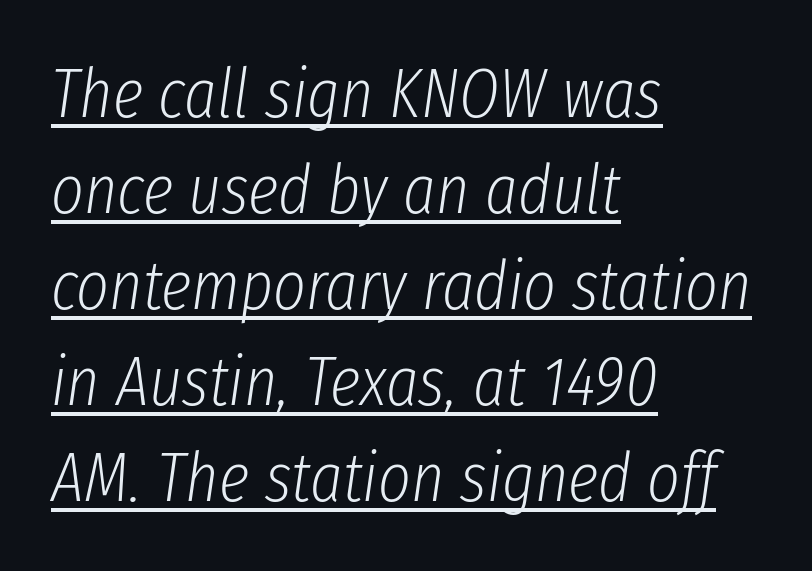
The image shows 70 px light, condensed type, italic (leaning right); set left-aligned, normal line spacing (1.37x), normal letter spacing, underlined; low stroke contrast and a medium x-height.
